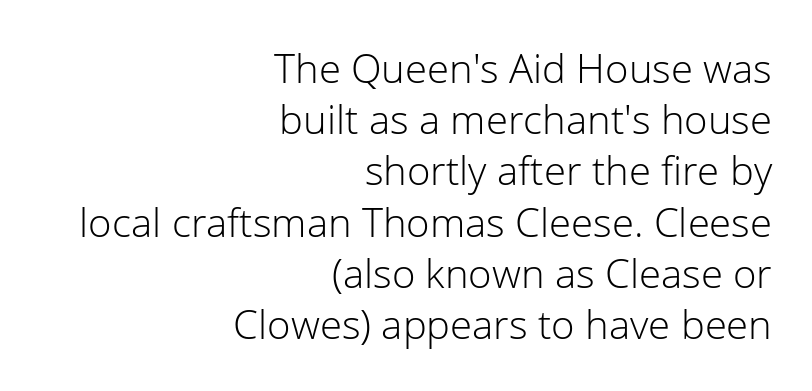
Check the space under the baseline: it is left empty. Stroke mass is kept to a normal reading level or below. Between one letter and the next there's only the usual sliver of space. Leftover space on each line is placed entirely before the opening word.
